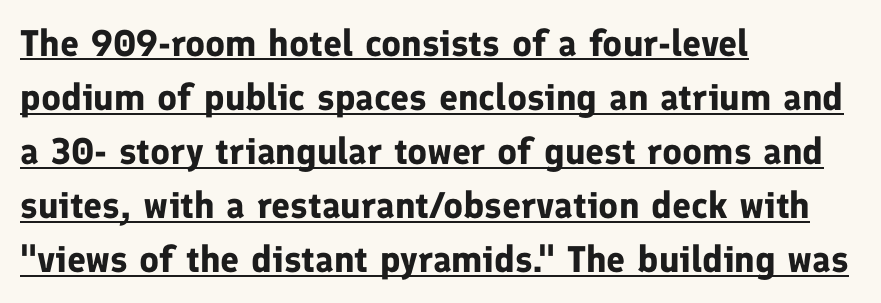
{"serif": "no", "italic": "no", "bold": "yes", "weight": "bold", "width": "normal", "stroke_contrast": "low", "x_height": "medium", "monospaced": "no", "underline": "yes", "align": "left", "line_spacing": "normal", "line_spacing_ratio": 1.46, "letter_spacing": "normal", "letter_spacing_em": 0.0, "glyph_px": 37}
